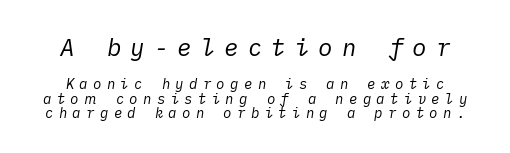
Q: Is the text bold? A: No.
Q: Is the text italic (slanted)? A: Yes, it leans right by about 10 degrees.
Q: Is the text underlined? A: No.
Q: Is the spacing between letters normal or unusually wide? A: Unusually wide.
Q: Is the spacing between lines tight, normal or loose? A: Tight.
Q: Which block of text is set in a larger size, the first (top) or the second (bottom)? A: The first (top) one.
